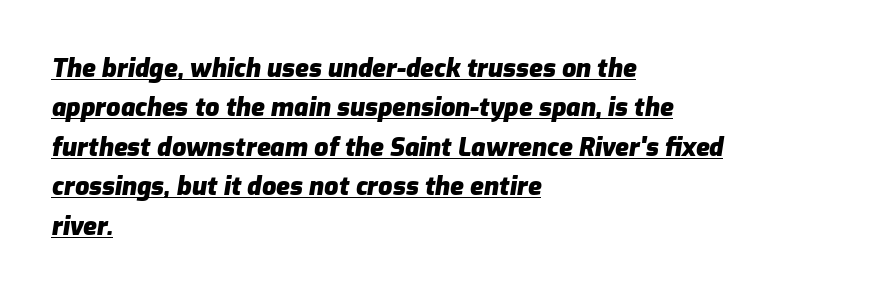
{"italic": "yes", "lean": "right", "slant_degrees": 9, "bold": "yes", "underline": "yes", "align": "left", "line_spacing": "normal", "line_spacing_ratio": 1.58, "letter_spacing": "normal", "letter_spacing_em": 0.0, "glyph_px": 25}
